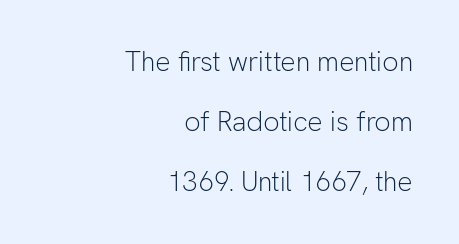
The image shows 27 px text type, upright; set right-aligned, loose line spacing (2.22x), normal letter spacing, not underlined.
